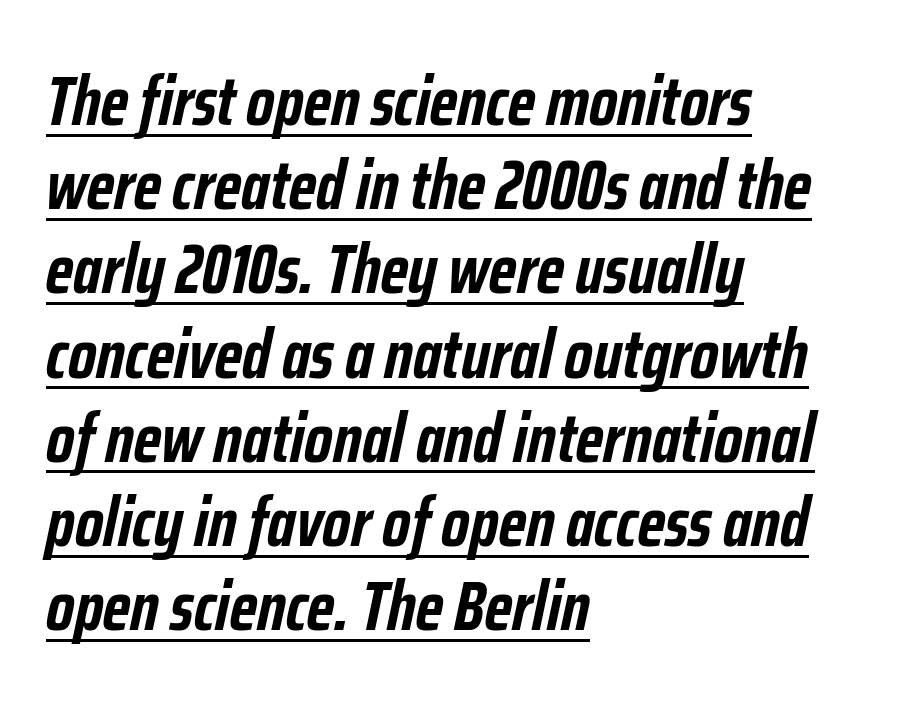
{"italic": "yes", "lean": "right", "slant_degrees": 12, "bold": "yes", "weight": "semibold", "width": "condensed", "stroke_contrast": "low", "x_height": "medium", "monospaced": "no", "underline": "yes", "align": "left", "line_spacing_ratio": 1.22, "letter_spacing": "normal", "letter_spacing_em": 0.0, "glyph_px": 69}
